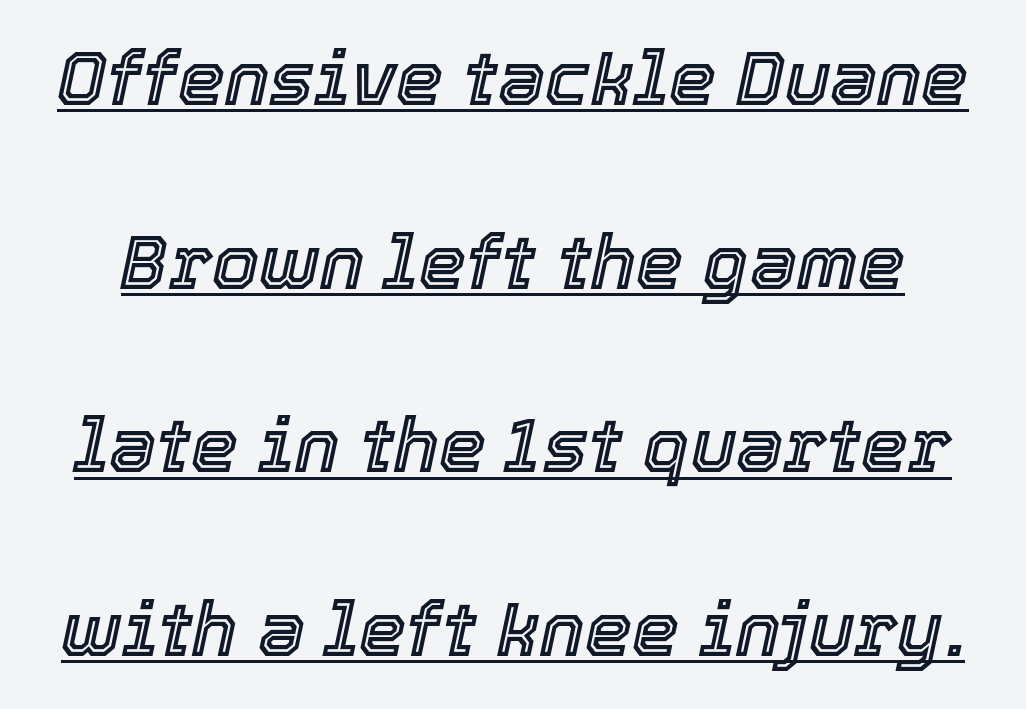
The image shows 75 px text type, italic (leaning right); set loose line spacing (2.45x), normal letter spacing, underlined; a medium x-height.
